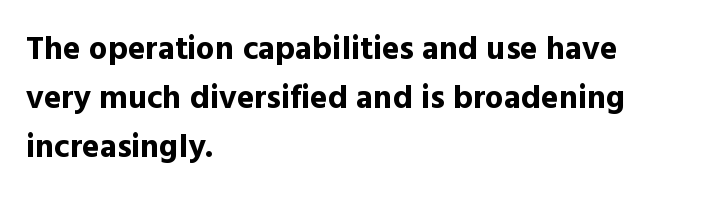
Q: Is the text bold? A: Yes.
Q: Is the text italic (slanted)? A: No, it is upright.
Q: Is the typeface a serif or a sans-serif typeface? A: Sans-serif.
Q: Is the text underlined? A: No.
Q: How is the paragraph aligned? A: Left-aligned.
Q: Is the spacing between letters normal or unusually wide? A: Normal.
Q: Is the spacing between lines tight, normal or loose? A: Normal.
Q: Width (condensed, normal, or wide)? A: Normal.
Q: x-height? A: Medium.
Q: Monospaced? A: No.
